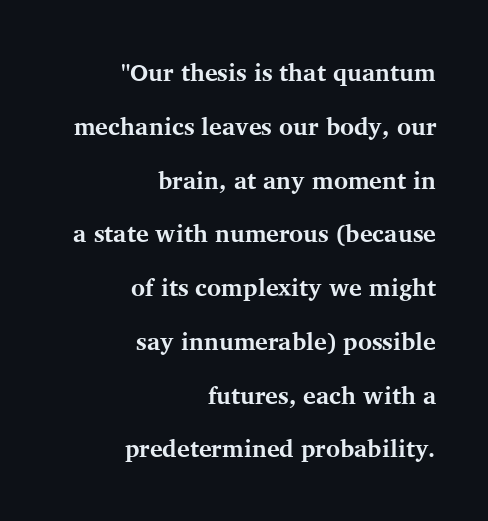
Q: Is the text bold? A: Yes.
Q: Is the text italic (slanted)? A: No, it is upright.
Q: Is the text underlined? A: No.
Q: How is the paragraph aligned? A: Right-aligned.
Q: Is the spacing between letters normal or unusually wide? A: Normal.
Q: Is the spacing between lines tight, normal or loose? A: Loose.
